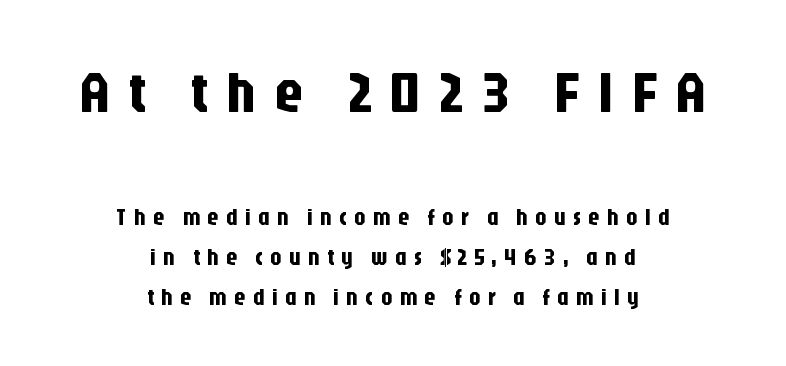
{"serif": "no", "italic": "no", "width": "condensed", "stroke_contrast": "low", "x_height": "large", "monospaced": "no", "underline": "no", "align": "center", "line_spacing_ratio": 1.75, "letter_spacing": "wide", "letter_spacing_em": 0.3, "larger_block": "first", "size_ratio": 2.52, "glyph_px": 58}
